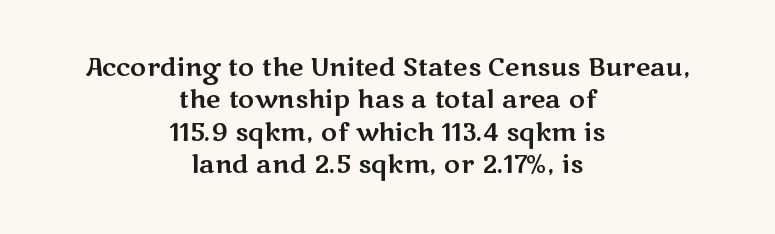
Q: Is the text italic (slanted)? A: No, it is upright.
Q: Is the text underlined? A: No.
Q: How is the paragraph aligned? A: Centered.
Q: Is the spacing between letters normal or unusually wide? A: Normal.
Q: Is the spacing between lines tight, normal or loose? A: Normal.
